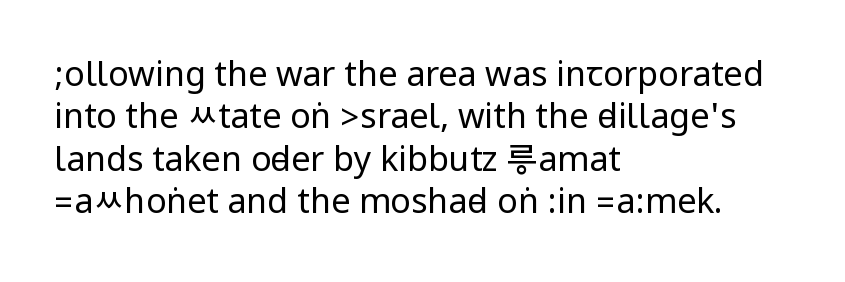
Q: Is the text bold? A: No.
Q: Is the text italic (slanted)? A: No, it is upright.
Q: Is the typeface a serif or a sans-serif typeface? A: Sans-serif.
Q: Is the text underlined? A: No.
Q: How is the paragraph aligned? A: Left-aligned.
Q: Is the spacing between letters normal or unusually wide? A: Normal.
Q: Is the spacing between lines tight, normal or loose? A: Normal.
Q: Width (condensed, normal, or wide)? A: Condensed.
Q: Stroke contrast? A: Low.
